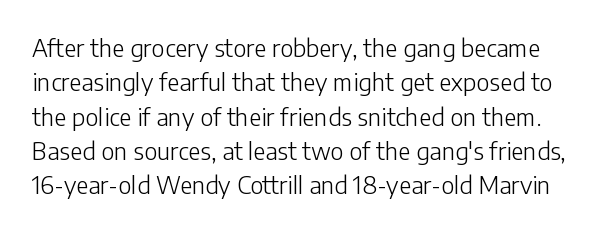
The image shows 24 px text type, upright; set normal line spacing (1.43x), normal letter spacing, not underlined.
